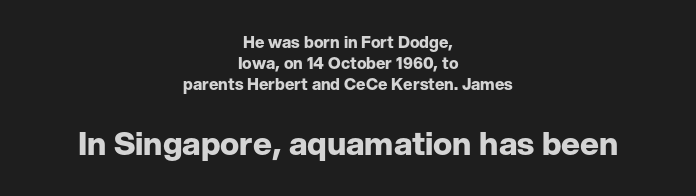
Reading down the column, the eye jumps a familiar distance to each next line. Glyph-to-glyph distance matches everyday printed text. A clean baseline with only descenders dipping below it. Designer's note — italics off, roman on. Block two is the big one; block one sits smaller above it. The sample has been set heavy, in full bold.
